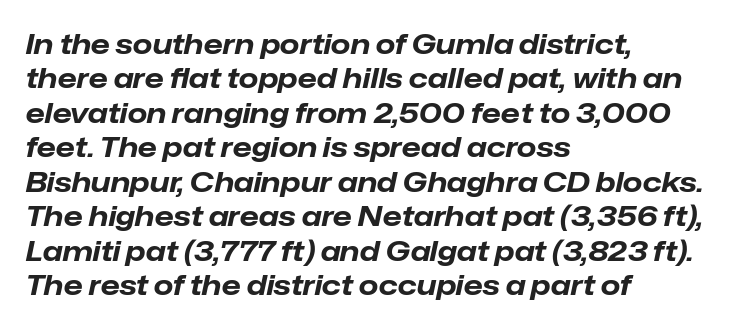
{"italic": "yes", "lean": "right", "slant_degrees": 12, "bold": "yes", "weight": "bold", "width": "normal", "stroke_contrast": "low", "x_height": "medium", "monospaced": "no", "underline": "no", "align": "left", "line_spacing_ratio": 1.23, "letter_spacing": "normal", "letter_spacing_em": 0.0, "glyph_px": 28}
